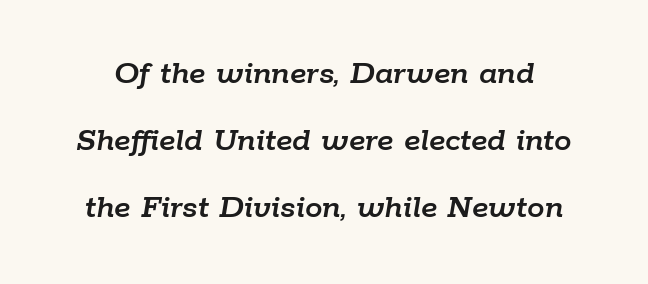
{"italic": "yes", "lean": "right", "slant_degrees": 9, "width": "normal", "stroke_contrast": "low", "x_height": "medium", "monospaced": "no", "underline": "no", "line_spacing": "loose", "line_spacing_ratio": 1.92, "letter_spacing": "normal", "letter_spacing_em": 0.0, "glyph_px": 35}
